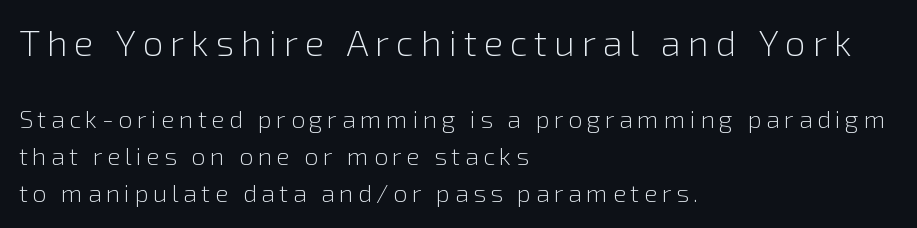
Q: Is the text bold? A: No.
Q: Is the text italic (slanted)? A: No, it is upright.
Q: Is the typeface a serif or a sans-serif typeface? A: Sans-serif.
Q: Is the text underlined? A: No.
Q: How is the paragraph aligned? A: Left-aligned.
Q: Is the spacing between lines tight, normal or loose? A: Normal.
Q: Which block of text is set in a larger size, the first (top) or the second (bottom)? A: The first (top) one.
Q: Width (condensed, normal, or wide)? A: Normal.
Q: Stroke contrast? A: Low.
Q: x-height? A: Medium.
Q: Monospaced? A: No.
